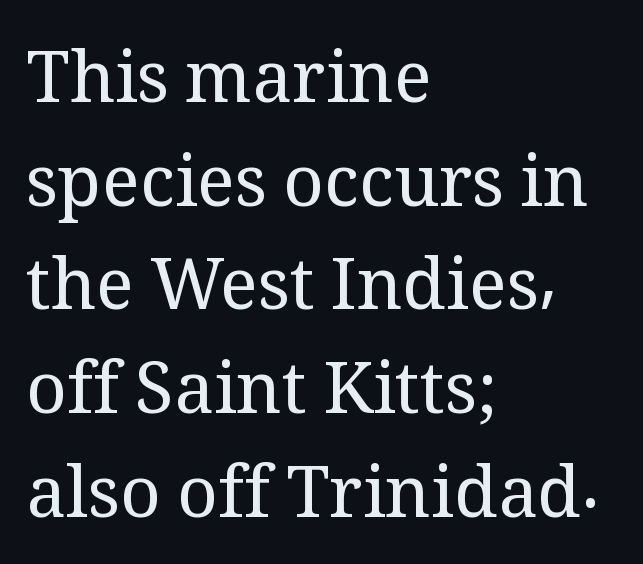
Q: Is the text bold? A: No.
Q: Is the text italic (slanted)? A: No, it is upright.
Q: Is the typeface a serif or a sans-serif typeface? A: Serif.
Q: Is the text underlined? A: No.
Q: How is the paragraph aligned? A: Left-aligned.
Q: Is the spacing between letters normal or unusually wide? A: Normal.
Q: Is the spacing between lines tight, normal or loose? A: Normal.
Q: Width (condensed, normal, or wide)? A: Normal.
Q: Stroke contrast? A: Medium.
Q: x-height? A: Medium.
Q: Monospaced? A: No.
